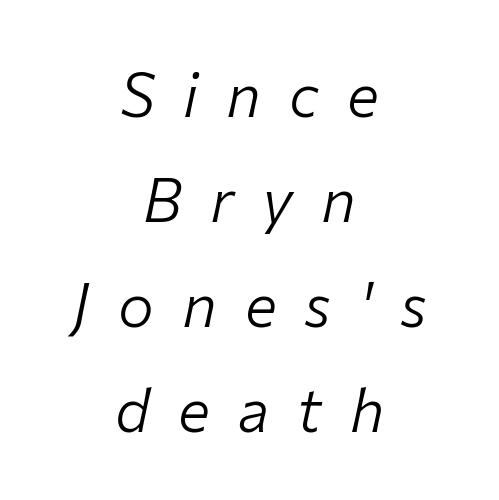
The image shows 60 px light type, italic (leaning right); set centered, line spacing 1.75x, unusually wide letter spacing (+0.47 em), not underlined; low stroke contrast and a medium x-height.
